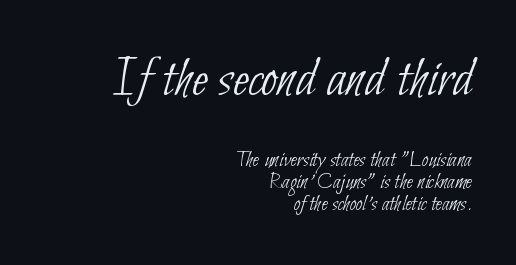
{"serif": "no", "bold": "no", "weight": "thin", "width": "condensed", "stroke_contrast": "low", "x_height": "small", "monospaced": "no", "underline": "no", "align": "right", "line_spacing": "tight", "line_spacing_ratio": 0.96, "letter_spacing": "normal", "letter_spacing_em": 0.0, "larger_block": "first", "size_ratio": 2.52, "glyph_px": 58}
